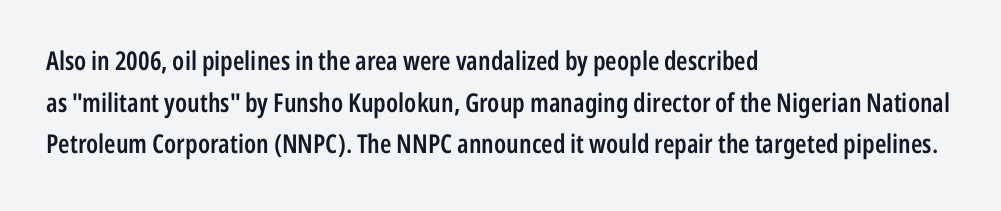
Q: Is the text bold? A: Semi-bold.
Q: Is the text italic (slanted)? A: No, it is upright.
Q: Is the text underlined? A: No.
Q: How is the paragraph aligned? A: Left-aligned.
Q: Is the spacing between letters normal or unusually wide? A: Normal.
Q: Is the spacing between lines tight, normal or loose? A: Normal.
